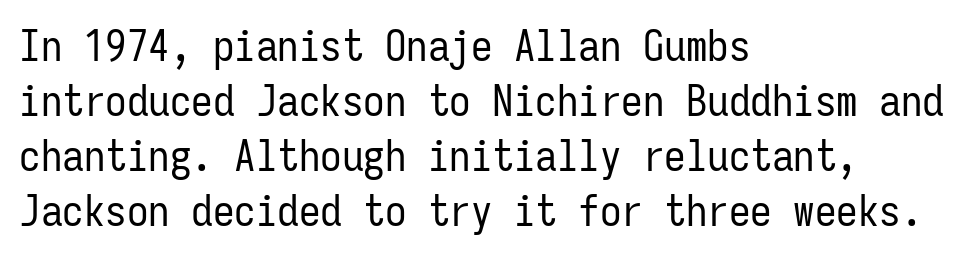
{"serif": "no", "italic": "no", "bold": "no", "weight": "regular", "width": "condensed", "stroke_contrast": "low", "x_height": "medium", "monospaced": "yes", "underline": "no", "align": "left", "line_spacing": "normal", "line_spacing_ratio": 1.28, "letter_spacing": "normal", "letter_spacing_em": 0.0, "glyph_px": 43}
